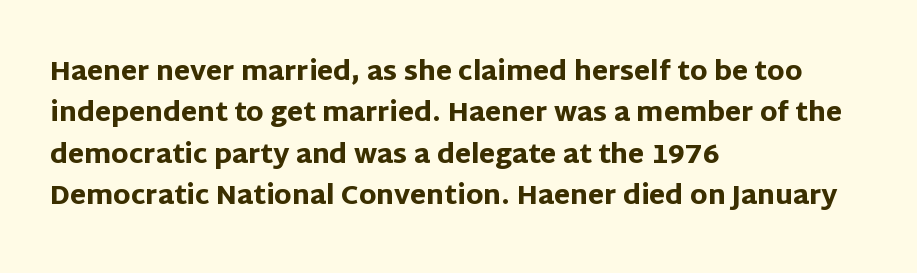
Descenders are the only things crossing below the line. Honestly, the row spacing looks completely unremarkable. The font is running at its bold setting. Inter-character spacing is left at the font's built-in metrics. Vertical strokes here are truly vertical.
